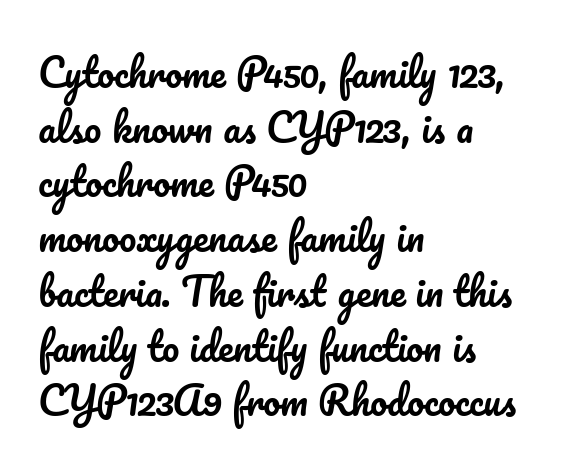
The image shows 38 px text type; set left-aligned, normal line spacing (1.44x), normal letter spacing, not underlined; low stroke contrast and a small x-height.
